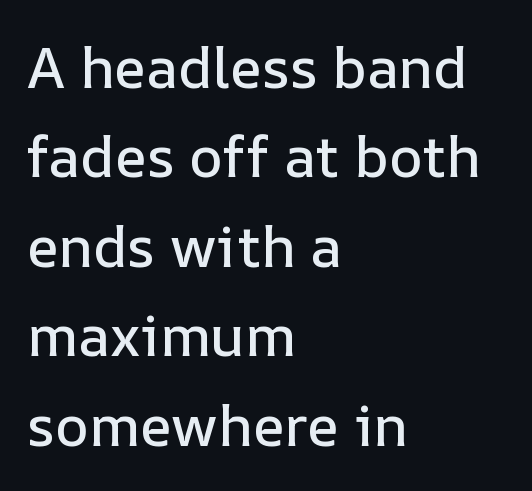
Q: Is the text italic (slanted)? A: No, it is upright.
Q: Is the text underlined? A: No.
Q: How is the paragraph aligned? A: Left-aligned.
Q: Is the spacing between letters normal or unusually wide? A: Normal.
Q: Is the spacing between lines tight, normal or loose? A: Normal.
Q: Width (condensed, normal, or wide)? A: Normal.
Q: Stroke contrast? A: Low.
Q: x-height? A: Medium.
Q: Monospaced? A: No.
